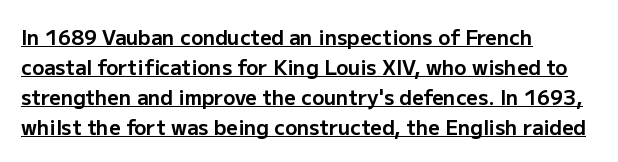
The sample's only ornament is a line tracing under the words. Does the leading feel generous? No, just average. Compared with a centered layout, this one pins lines to the left instead. Inter-character spacing is left at the font's built-in metrics. When letters stand straight like this, we call the style roman or upright. Typesetter's note: full bold, strokes at maximum text heaviness.
